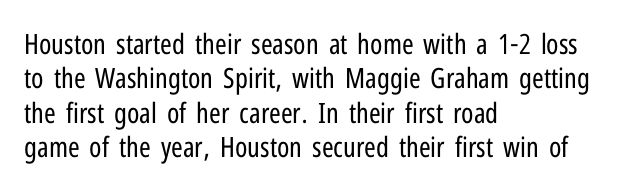
The image shows 28 px regular-weight, condensed sans-serif type, upright; set left-aligned, line spacing 1.23x, normal letter spacing, not underlined; low stroke contrast and a medium x-height.
